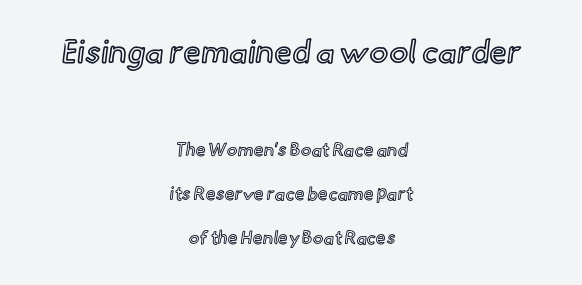
Q: Is the text italic (slanted)? A: Yes.
Q: Is the text underlined? A: No.
Q: How is the paragraph aligned? A: Centered.
Q: Is the spacing between letters normal or unusually wide? A: Normal.
Q: Is the spacing between lines tight, normal or loose? A: Loose.
Q: Which block of text is set in a larger size, the first (top) or the second (bottom)? A: The first (top) one.
Q: Width (condensed, normal, or wide)? A: Normal.
Q: x-height? A: Small.
Q: Monospaced? A: No.
